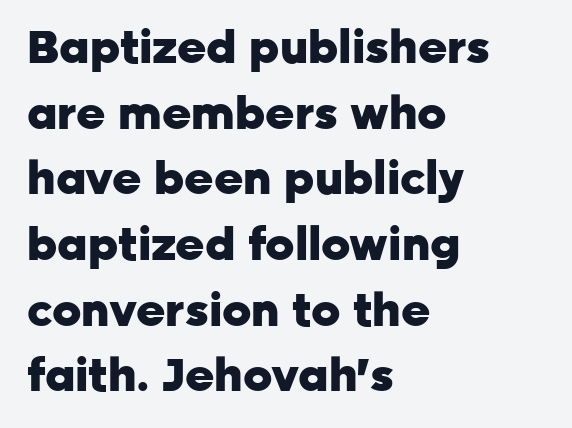
The image shows 45 px heavy sans-serif type, upright; set left-aligned, normal line spacing (1.46x), normal letter spacing, not underlined; low stroke contrast and a medium x-height.
